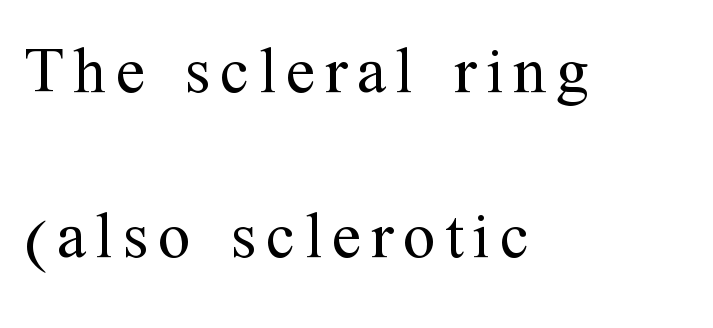
The image shows 67 px regular-weight serif type, upright; set left-aligned, loose line spacing (2.47x), not underlined; medium stroke contrast and a medium x-height.
